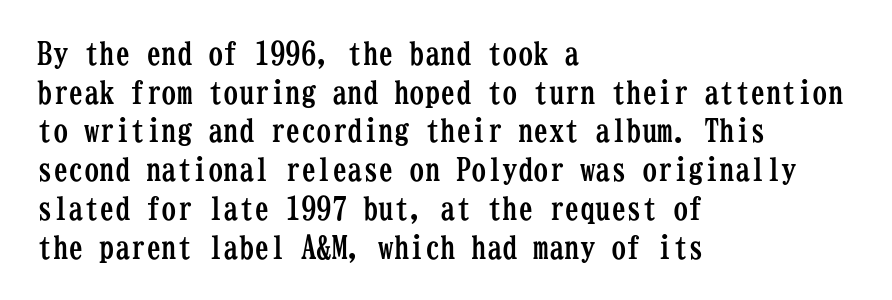
The image shows 31 px semibold, condensed serif type, upright, monospaced; set left-aligned, normal line spacing (1.25x), normal letter spacing, not underlined; low stroke contrast and a medium x-height.
